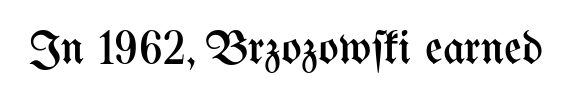
{"italic": "no", "bold": "no", "weight": "regular", "width": "condensed", "stroke_contrast": "medium", "x_height": "medium", "monospaced": "no", "underline": "no", "letter_spacing": "normal", "letter_spacing_em": 0.0, "glyph_px": 48}
